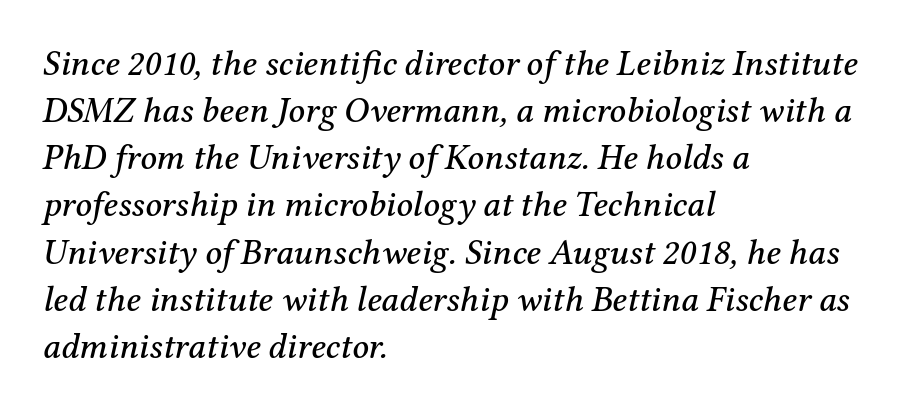
This sample has the flowing, uneven cadence of proportional lettering. Default kerning and tracking; the words read as compact shapes. The typesetter chose a ragged-right arrangement here. Does the lettering tilt? It does — this is italic. Honestly, there is no underline to notice here at all.
